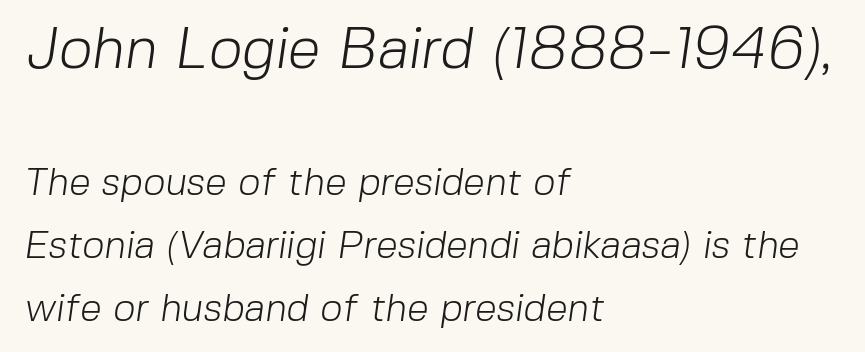
{"serif": "no", "bold": "no", "weight": "light", "width": "normal", "stroke_contrast": "low", "x_height": "medium", "monospaced": "no", "underline": "no", "align": "left", "line_spacing": "normal", "line_spacing_ratio": 1.61, "letter_spacing": "normal", "letter_spacing_em": 0.0, "larger_block": "first", "size_ratio": 1.51, "glyph_px": 59}
